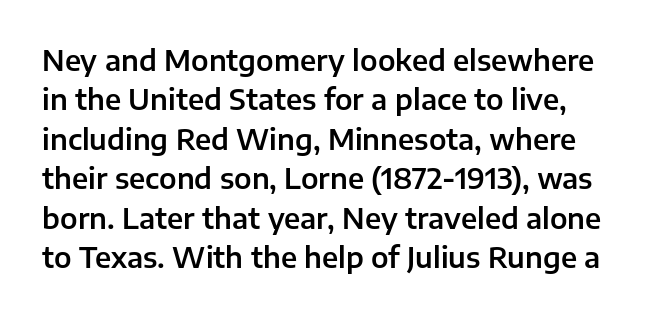
This sample uses a sans-serif face. Beneath every word, the page is bare. Honestly, the row spacing looks completely unremarkable. Varying glyph widths throughout — classic text-font behaviour. There is no visible air inserted between adjacent glyphs.
